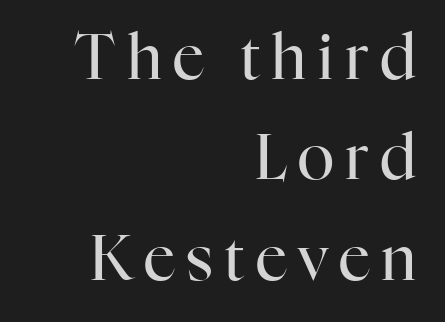
The lines sit at an ordinary, default distance from one another. The characters display serif detailing at their extremities. A quiet, ordinary-to-light weight characterises the typeface. Where is the straight margin? On the right.
